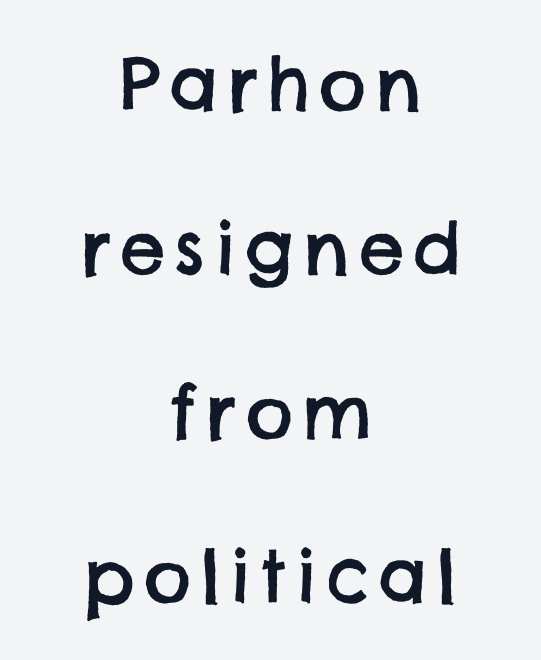
The image shows 72 px sans-serif type; set centered, loose line spacing (2.28x), not underlined; low stroke contrast and a large x-height.
